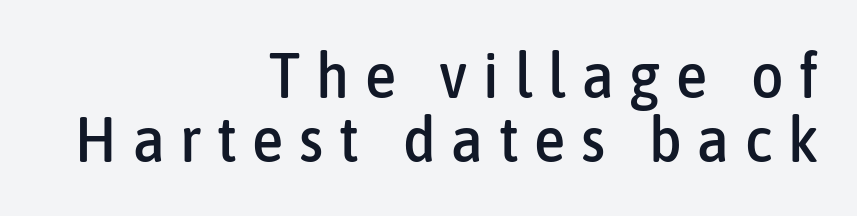
The image shows 63 px condensed sans-serif type, upright; set right-aligned, tight line spacing (1.02x), unusually wide letter spacing (+0.25 em), not underlined; low stroke contrast and a medium x-height.
